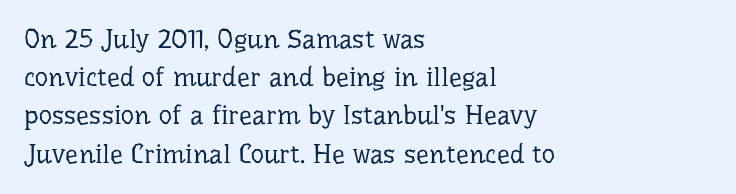
The image shows 26 px text type, upright; set left-aligned, normal line spacing (1.47x), normal letter spacing, not underlined.
